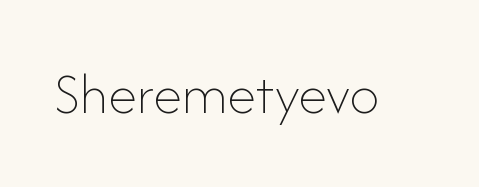
Descenders hang freely into open space. Letter spacing: default. Is this a fixed-width face? No — the glyphs have proportional, varying widths. The letters stand straight up with perfectly vertical stems. No heavy texture on the line: the type isn't bold.
